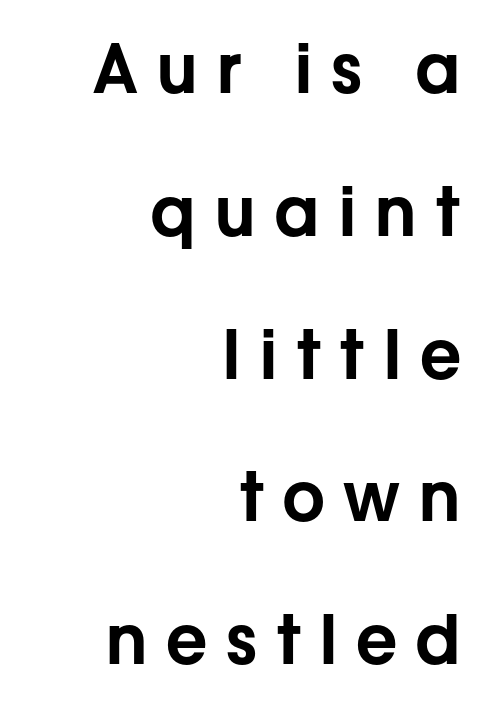
The image shows 68 px sans-serif type, upright; set right-aligned, loose line spacing (2.1x), unusually wide letter spacing (+0.26 em), not underlined; low stroke contrast and a medium x-height.
